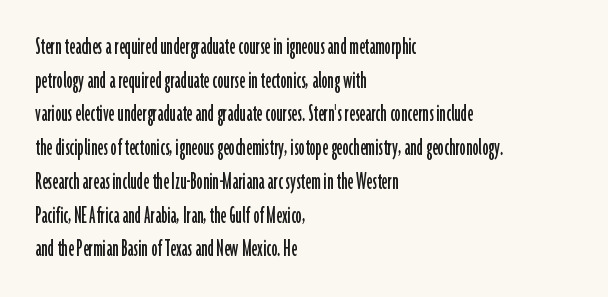
Q: Is the text italic (slanted)? A: No, it is upright.
Q: Is the text underlined? A: No.
Q: How is the paragraph aligned? A: Left-aligned.
Q: Is the spacing between letters normal or unusually wide? A: Normal.
Q: Is the spacing between lines tight, normal or loose? A: Normal.
